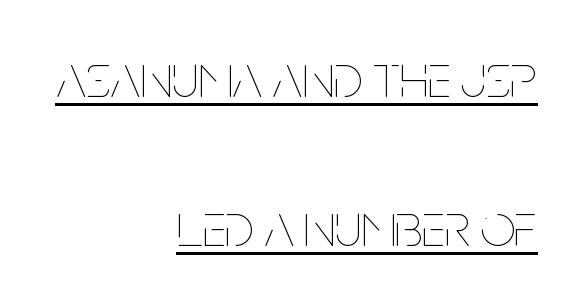
The image shows 61 px thin, condensed type, upright; set right-aligned, loose line spacing (2.44x), normal letter spacing, underlined; low stroke contrast and a large x-height.
